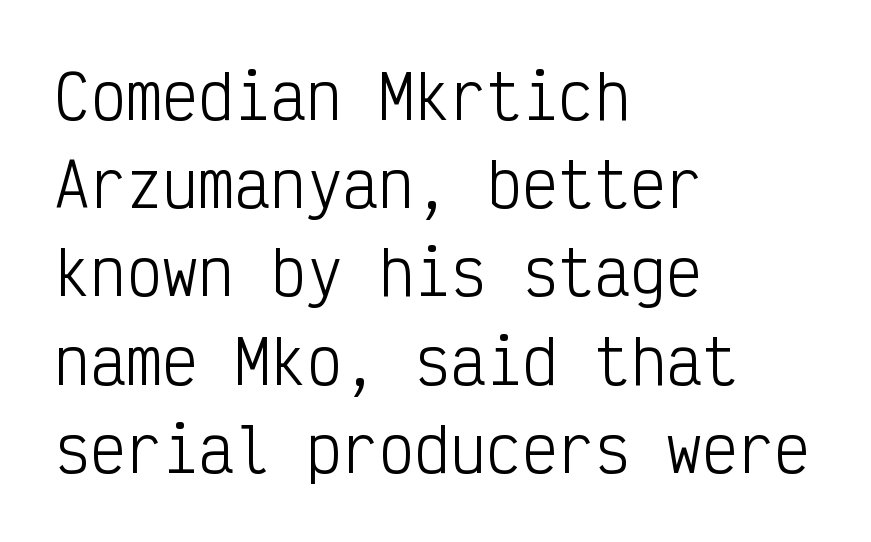
Q: Is the text bold? A: No.
Q: Is the text italic (slanted)? A: No, it is upright.
Q: Is the typeface a serif or a sans-serif typeface? A: Sans-serif.
Q: Is the text underlined? A: No.
Q: How is the paragraph aligned? A: Left-aligned.
Q: Is the spacing between letters normal or unusually wide? A: Normal.
Q: Is the spacing between lines tight, normal or loose? A: Normal.
Q: Width (condensed, normal, or wide)? A: Condensed.
Q: Stroke contrast? A: Low.
Q: x-height? A: Medium.
Q: Monospaced? A: Yes.
